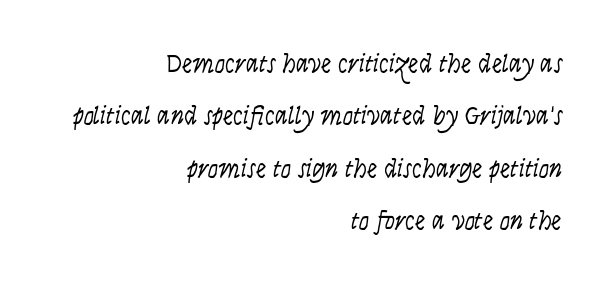
The image shows 26 px text type, italic (leaning right); set right-aligned, loose line spacing (2.01x), normal letter spacing, not underlined.
